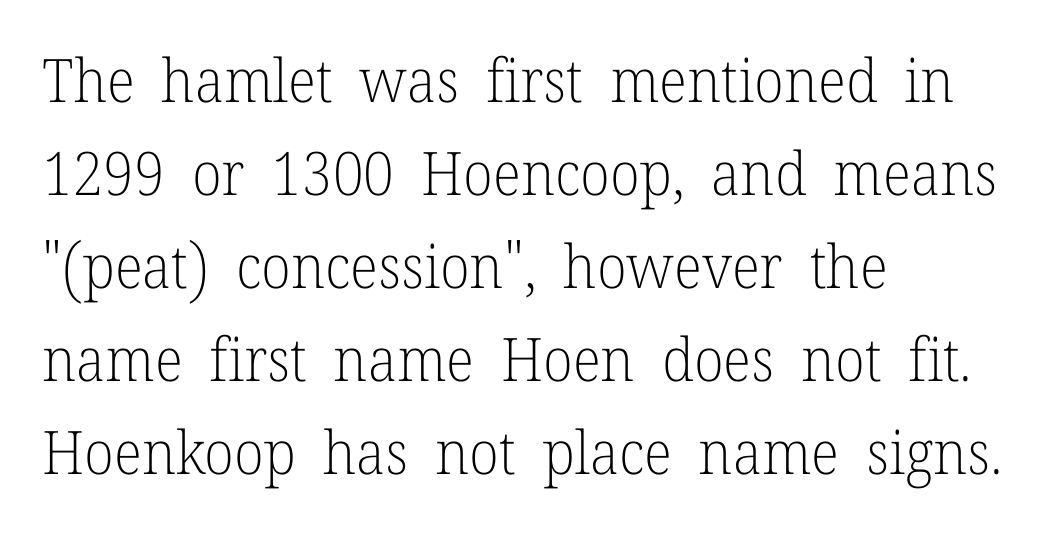
The image shows 60 px light serif type, upright; set left-aligned, normal line spacing (1.55x), normal letter spacing, not underlined; low stroke contrast and a medium x-height.
